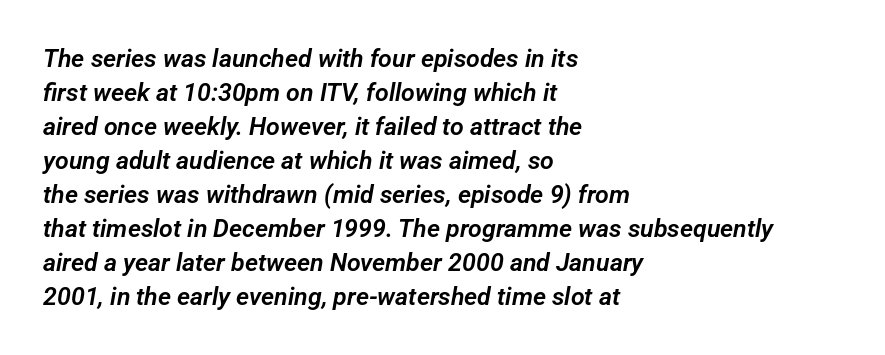
{"underline": "no", "align": "left", "line_spacing": "normal", "line_spacing_ratio": 1.36, "letter_spacing": "normal", "letter_spacing_em": 0.0, "glyph_px": 25}
